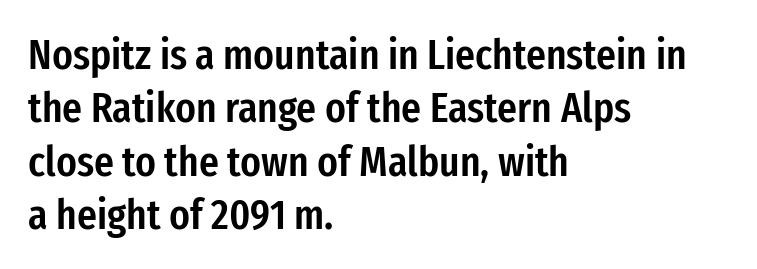
When letters stand straight like this, we call the style roman or upright. This rendering leaves character spacing at its baseline value. Slightly chunky letters — semibold, I'd say, not full bold. Serifs: no, the terminals of the letterforms are clean.
